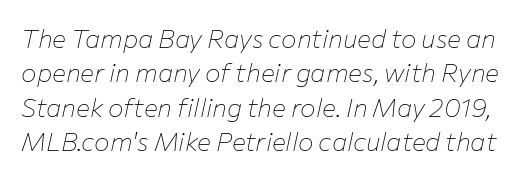
The image shows 26 px text type, italic (leaning right); set normal line spacing (1.32x), normal letter spacing, not underlined.
